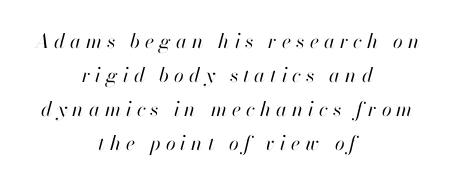
Q: Is the text bold? A: No.
Q: Is the text italic (slanted)? A: Yes, it leans right by about 13 degrees.
Q: Is the text underlined? A: No.
Q: How is the paragraph aligned? A: Centered.
Q: Is the spacing between letters normal or unusually wide? A: Unusually wide.
Q: Is the spacing between lines tight, normal or loose? A: Normal.
